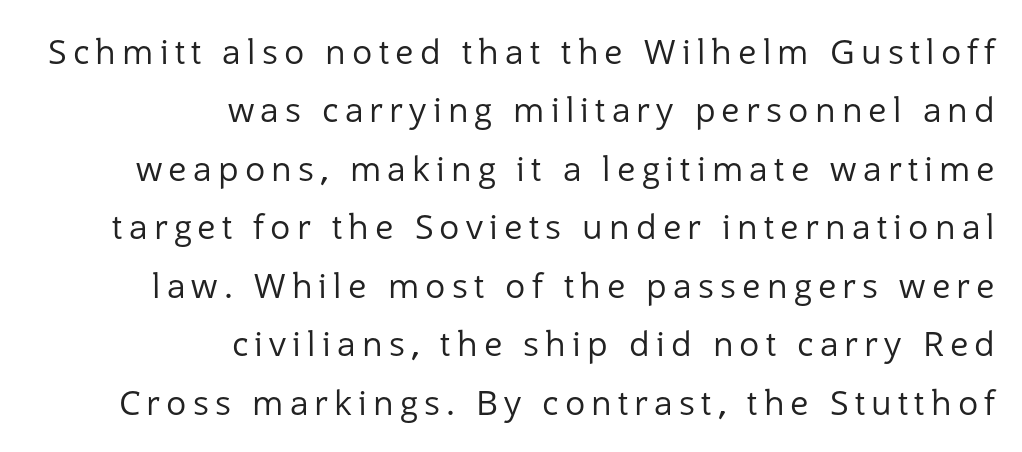
{"serif": "no", "italic": "no", "bold": "no", "weight": "regular", "width": "normal", "stroke_contrast": "low", "x_height": "medium", "monospaced": "no", "underline": "no", "align": "right", "line_spacing_ratio": 1.72, "glyph_px": 34}
